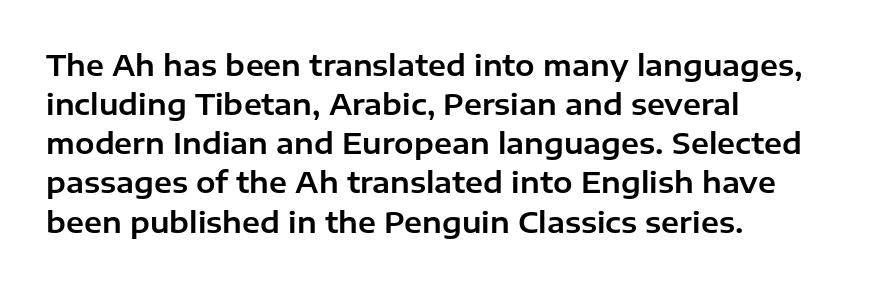
Nobody touched the tracking dial on this one. Words float on clear page, feet unadorned. The letters stand straight up with perfectly vertical stems. The face used here is proportionally spaced, like ordinary book or web type.
